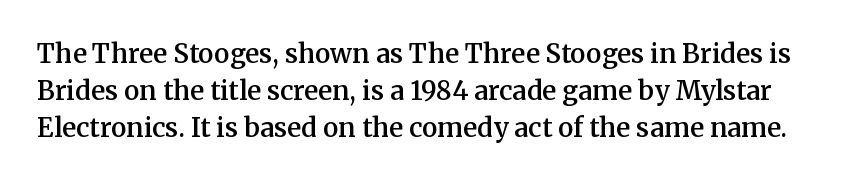
Evenly set lines give the paragraph a standard silhouette. Honestly, the letter spacing is just normal — you wouldn't notice it. A bit beefed up — I'd call it semibold rather than bold. You can tell it's not italic because the verticals are truly vertical. The specimen omits any rule beneath the text block's lines.
